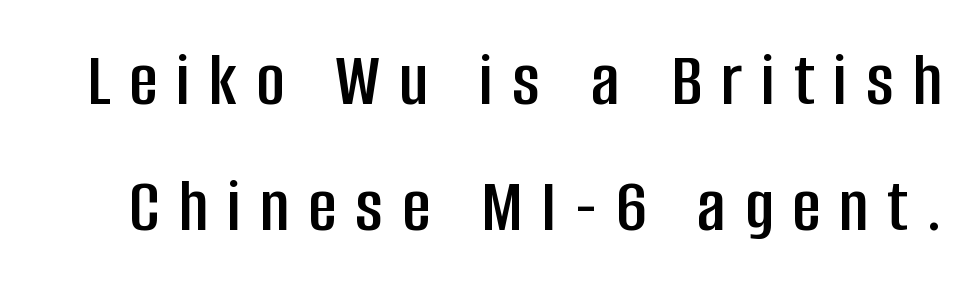
The image shows 78 px condensed sans-serif type, upright; set normal line spacing (1.62x), unusually wide letter spacing (+0.24 em), not underlined; low stroke contrast and a large x-height.
